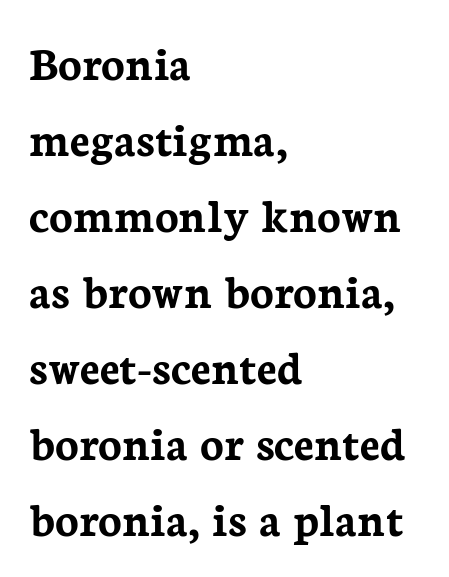
Descenders are the only things crossing below the line. Each word holds together tightly as a unit, with standard inter-letter gaps. The rag falls on the right side of this text block. Notice how thick the strokes are: this is what a full bold looks like.
